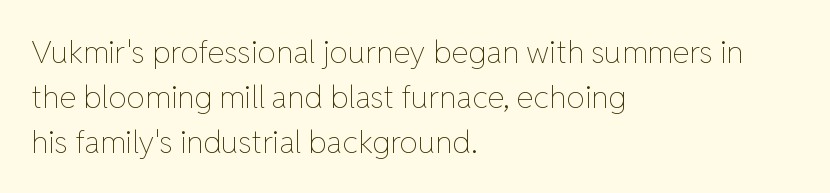
{"italic": "no", "bold": "no", "weight": "thin", "width": "normal", "stroke_contrast": "low", "x_height": "medium", "monospaced": "no", "underline": "no", "align": "left", "line_spacing": "normal", "line_spacing_ratio": 1.45, "letter_spacing": "normal", "letter_spacing_em": 0.0, "glyph_px": 31}
